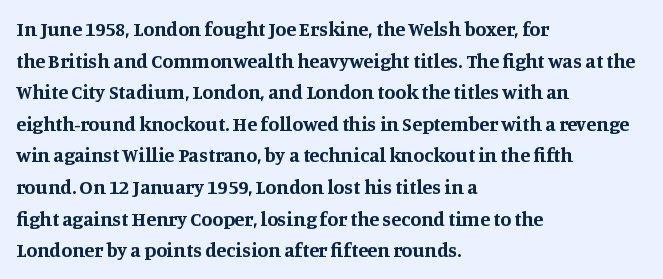
The image shows 20 px bold type, upright; set left-aligned, normal line spacing (1.58x), normal letter spacing, not underlined.
